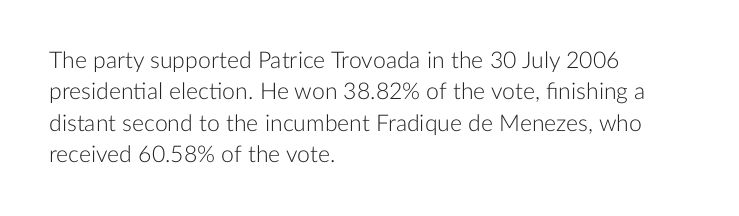
One glance says typical: line gaps are just what's usual. What stands out about the letter spacing? Nothing — it is the standard amount. This reads as an unemphasized weight, regular at the heaviest. The text block is weighted toward the left margin, trailing off unevenly rightward. Descender tails drop into unmarked territory. The specimen reads as upright at a glance.
